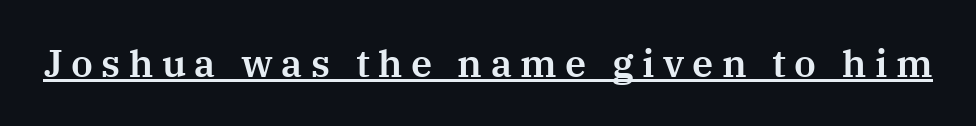
The letters stand upright; this is a roman face. This sample has the flowing, uneven cadence of proportional lettering. Underline: present. Does extra space separate the letters? Yes, quite a lot of it. The typeface chosen for these lines features serifs.
